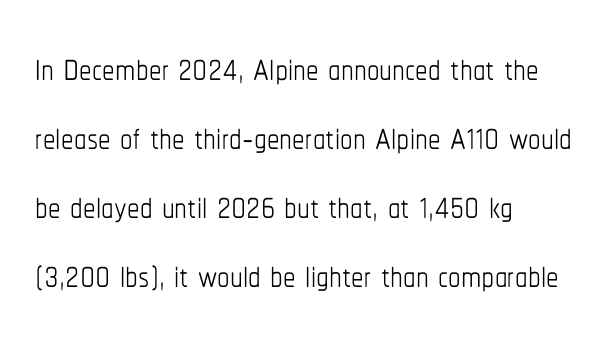
The image shows 50 px thin, condensed type, upright; set left-aligned, normal line spacing (1.38x), normal letter spacing, not underlined; low stroke contrast and a medium x-height.
